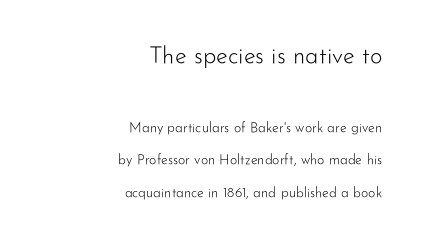
The image shows 24 px text type, upright; set right-aligned, loose line spacing (2.35x), normal letter spacing, not underlined; the first (top) block is 1.71x larger.
